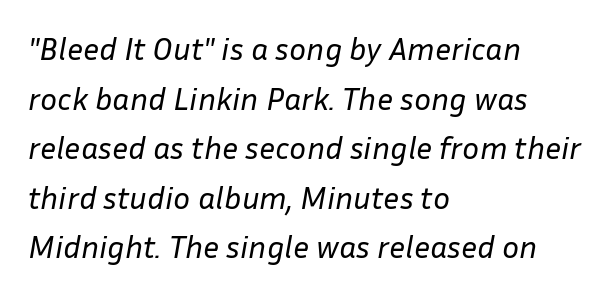
Note the varied advance widths — an 'i' is clearly narrower than an 'm'. Descenders are the only things crossing below the line. Is the block centered? No — it sits flush against the left margin. A typesetter would call this leading conventional body-copy spacing.
